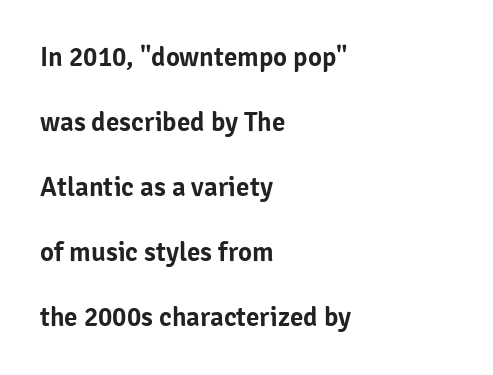
The image shows 27 px text type, upright; set left-aligned, loose line spacing (2.41x), normal letter spacing, not underlined.
